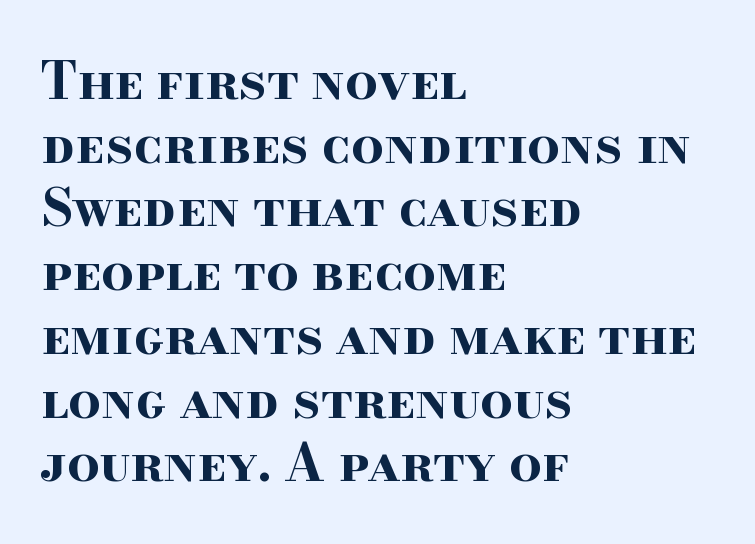
Q: Is the text bold? A: Yes.
Q: Is the text italic (slanted)? A: No, it is upright.
Q: Is the typeface a serif or a sans-serif typeface? A: Serif.
Q: Is the text underlined? A: No.
Q: How is the paragraph aligned? A: Left-aligned.
Q: Is the spacing between letters normal or unusually wide? A: Normal.
Q: Is the spacing between lines tight, normal or loose? A: Normal.
Q: Width (condensed, normal, or wide)? A: Wide.
Q: Stroke contrast? A: High.
Q: x-height? A: Small.
Q: Monospaced? A: No.
